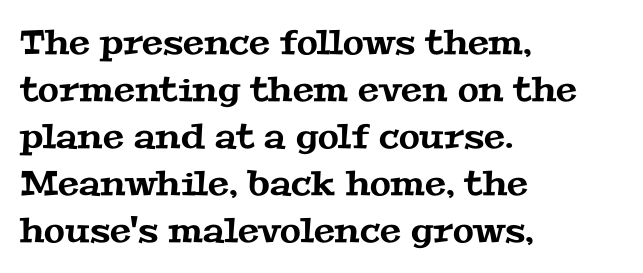
The image shows 34 px wide serif type; set left-aligned, normal line spacing (1.38x), normal letter spacing, not underlined; medium stroke contrast and a medium x-height.
